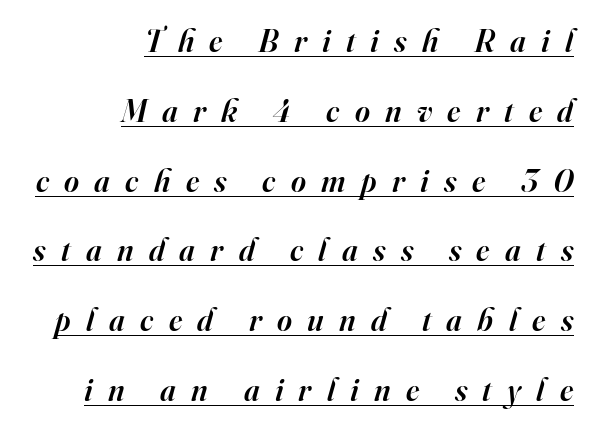
{"serif": "yes", "italic": "yes", "lean": "right", "slant_degrees": 16, "bold": "semi", "weight": "semibold", "width": "normal", "stroke_contrast": "high", "x_height": "small", "monospaced": "no", "underline": "yes", "align": "right", "line_spacing": "loose", "line_spacing_ratio": 2.18, "letter_spacing": "wide", "letter_spacing_em": 0.48, "glyph_px": 32}
